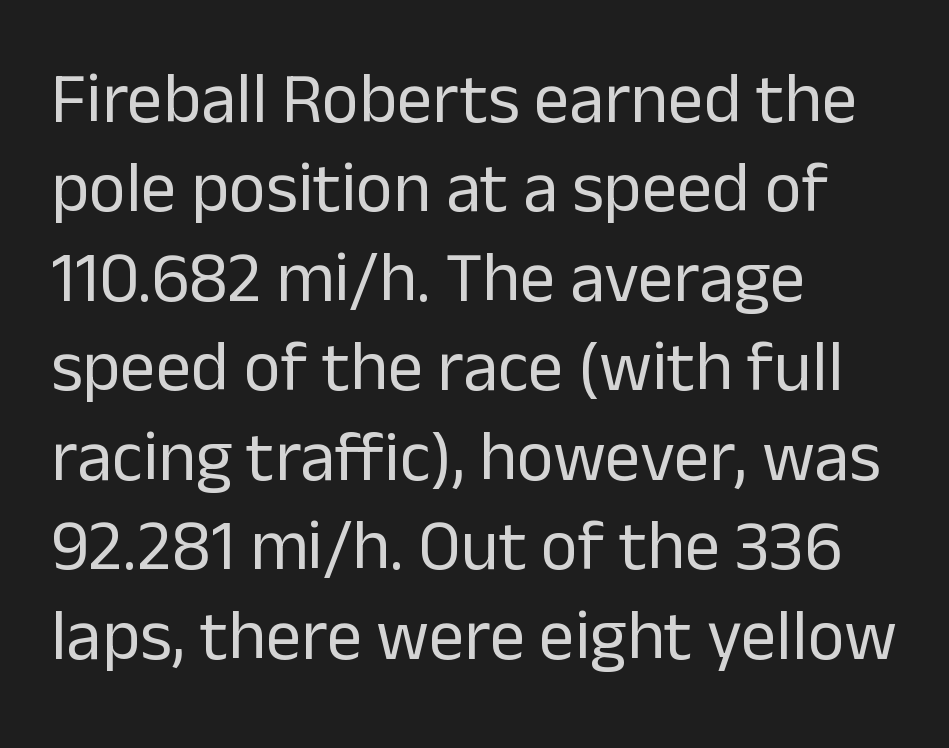
Q: Is the text bold? A: No.
Q: Is the text italic (slanted)? A: No, it is upright.
Q: Is the typeface a serif or a sans-serif typeface? A: Sans-serif.
Q: Is the text underlined? A: No.
Q: How is the paragraph aligned? A: Left-aligned.
Q: Is the spacing between letters normal or unusually wide? A: Normal.
Q: Is the spacing between lines tight, normal or loose? A: Normal.
Q: Width (condensed, normal, or wide)? A: Normal.
Q: Stroke contrast? A: Low.
Q: x-height? A: Medium.
Q: Monospaced? A: No.
